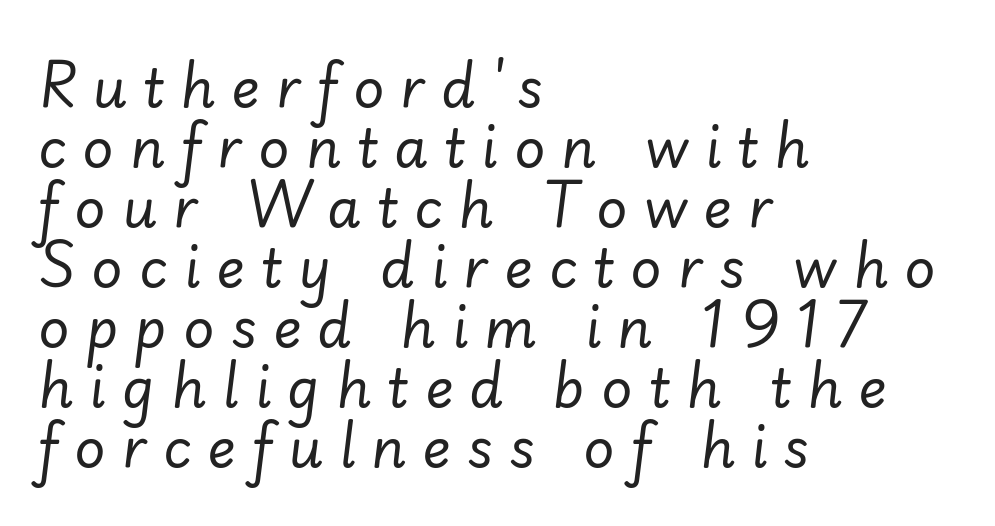
The image shows 54 px regular-weight type, italic (leaning right); set left-aligned, tight line spacing (1.11x), unusually wide letter spacing (+0.3 em), not underlined; low stroke contrast and a small x-height.
